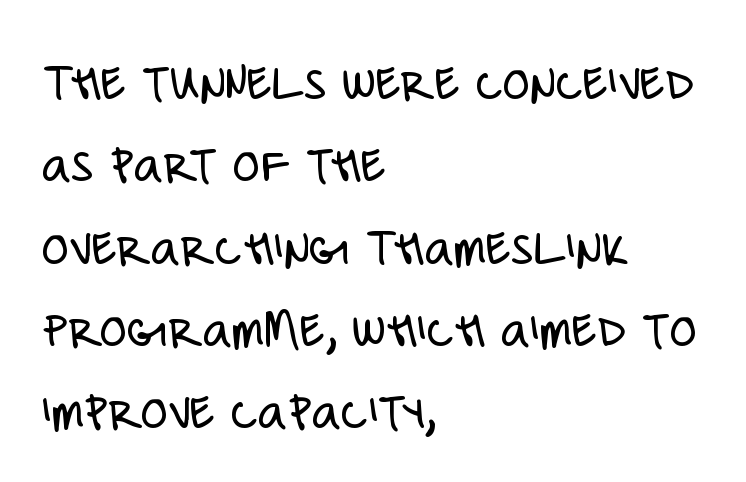
Heft: none added — not bold. Teacher's note: observe the even left margin — that is flush-left alignment. Between one letter and the next there's only the usual sliver of space. This is the regular roman posture of the typeface.
